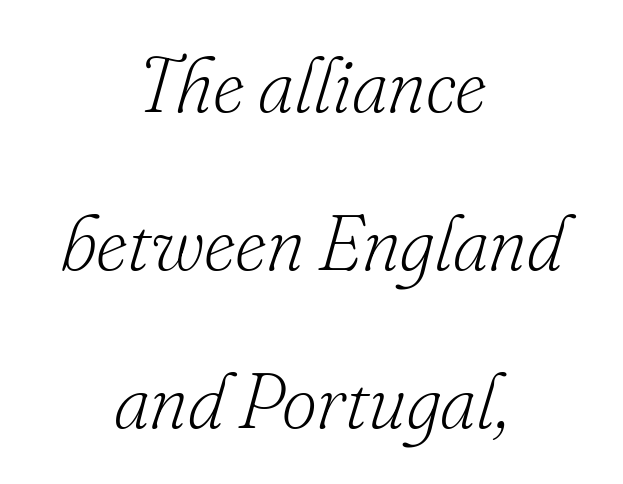
The image shows 77 px light serif type, italic (leaning right); set centered, loose line spacing (2.05x), normal letter spacing, not underlined; low stroke contrast and a small x-height.
